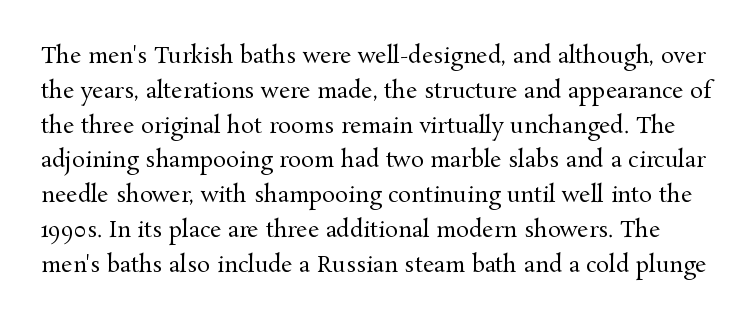
The image shows 22 px text type, upright; set normal line spacing (1.58x), normal letter spacing, not underlined.
